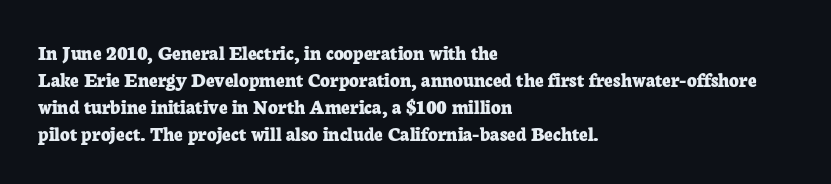
Which margin do the lines hug? The left one — the right edge is uneven. The foot of each line stays bare and open. Strokes here are thick enough to call this a true bold. Does the lettering tilt? It doesn't — this is upright. You could call the tracking neutral — neither tight nor loose. Interline gaps are of average width in this sample.
